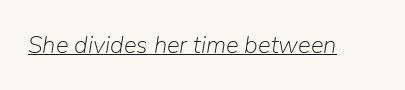
The image shows 24 px text type, italic (leaning right); set normal letter spacing, underlined.
